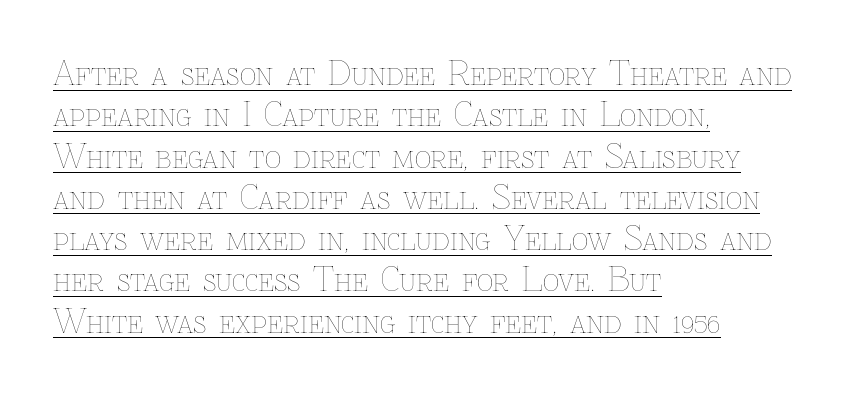
The image shows 32 px thin type, upright; set left-aligned, normal line spacing (1.29x), normal letter spacing, underlined; low stroke contrast and a medium x-height.
